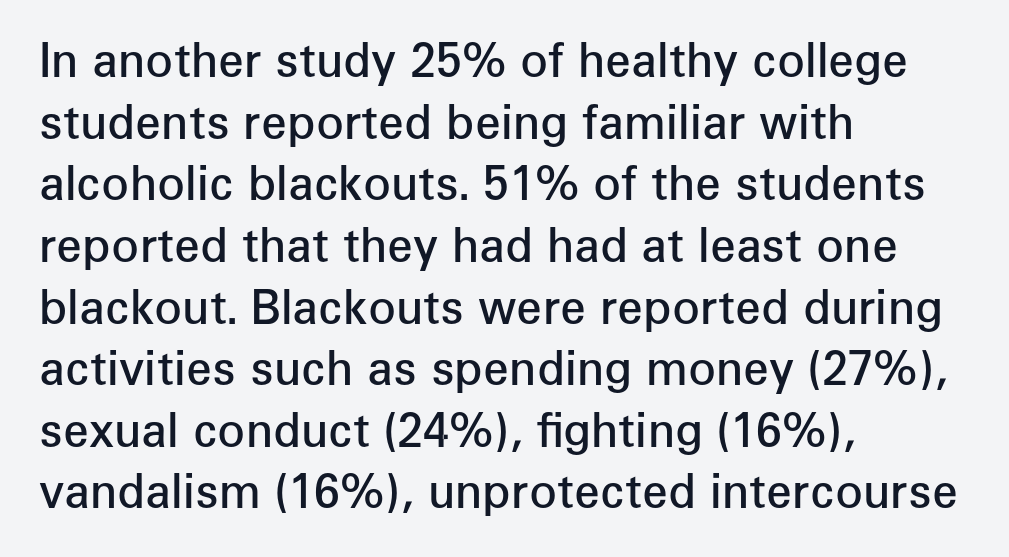
The image shows 46 px semibold sans-serif type, upright; set left-aligned, normal line spacing (1.34x), normal letter spacing, not underlined; low stroke contrast and a medium x-height.
